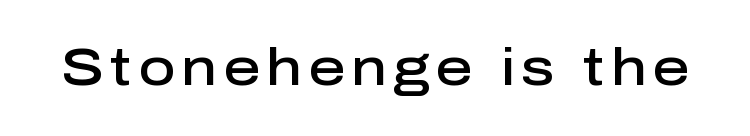
These lines are rendered in a variable-pitch font. Beneath every word, the page is bare. Is the type bold? Partly — it's a semibold, heavier than regular but not fully bold. The lettering holds an erect, upright posture throughout. The rendering shows plain stroke endings on the letterforms — a sans-serif design.
